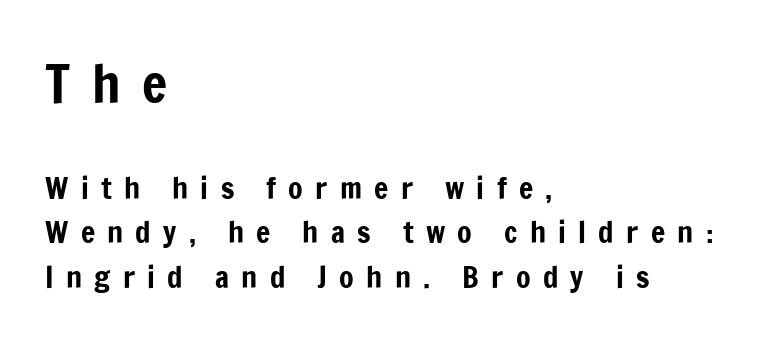
Q: Is the text italic (slanted)? A: No, it is upright.
Q: Is the typeface a serif or a sans-serif typeface? A: Sans-serif.
Q: Is the text underlined? A: No.
Q: How is the paragraph aligned? A: Left-aligned.
Q: Is the spacing between letters normal or unusually wide? A: Unusually wide.
Q: Is the spacing between lines tight, normal or loose? A: Normal.
Q: Which block of text is set in a larger size, the first (top) or the second (bottom)? A: The first (top) one.
Q: Width (condensed, normal, or wide)? A: Condensed.
Q: Stroke contrast? A: Low.
Q: x-height? A: Medium.
Q: Monospaced? A: No.
